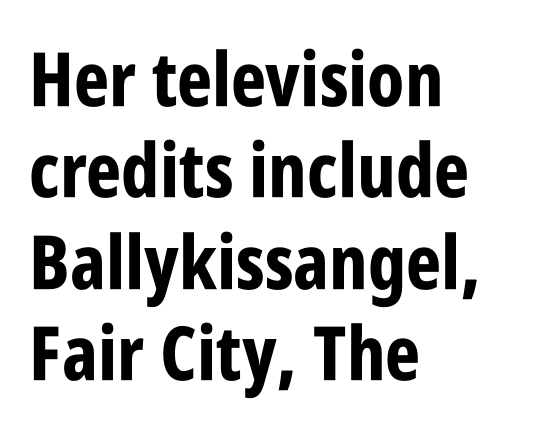
The image shows 75 px bold, condensed sans-serif type, upright; set left-aligned, line spacing 1.22x, normal letter spacing, not underlined; low stroke contrast and a large x-height.
